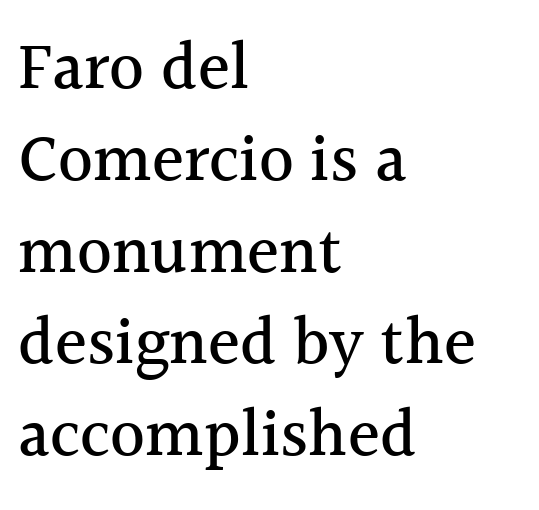
Q: Is the text italic (slanted)? A: No, it is upright.
Q: Is the typeface a serif or a sans-serif typeface? A: Serif.
Q: Is the text underlined? A: No.
Q: How is the paragraph aligned? A: Left-aligned.
Q: Is the spacing between letters normal or unusually wide? A: Normal.
Q: Is the spacing between lines tight, normal or loose? A: Normal.
Q: Width (condensed, normal, or wide)? A: Normal.
Q: x-height? A: Medium.
Q: Monospaced? A: No.
